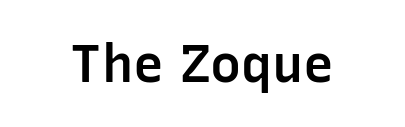
Q: Is the text bold? A: Semi-bold.
Q: Is the text italic (slanted)? A: No, it is upright.
Q: Is the typeface a serif or a sans-serif typeface? A: Sans-serif.
Q: Is the text underlined? A: No.
Q: Is the spacing between letters normal or unusually wide? A: Normal.
Q: Width (condensed, normal, or wide)? A: Normal.
Q: Stroke contrast? A: Low.
Q: x-height? A: Medium.
Q: Monospaced? A: No.
